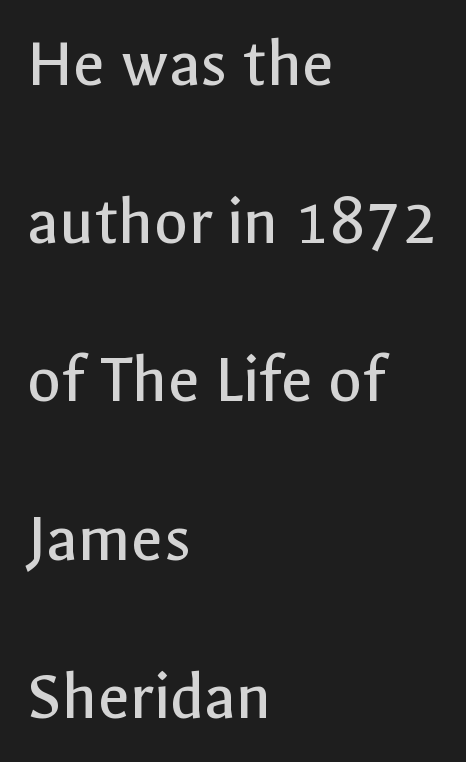
The designer went with a sans here, leaving each stem footless. This sample uses an upright cut, with every glyph sitting square on the baseline. A typesetter would call this proportional, since set widths differ per character. Each word holds together tightly as a unit, with standard inter-letter gaps. Casual observation: everything's shoved over to the left.
